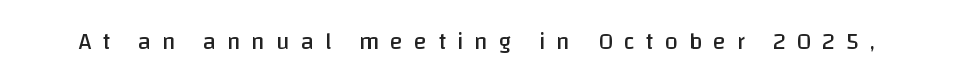
The image shows 24 px text type, upright; set unusually wide letter spacing (+0.45 em), not underlined.
